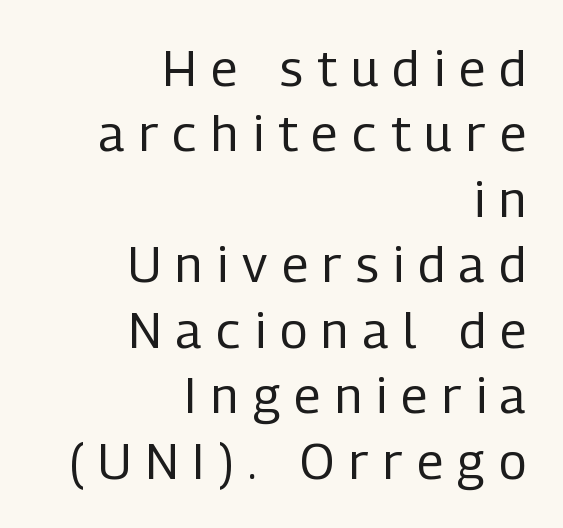
Each letter's strokes conclude bluntly, with no projecting serifs. Normally led — the rows are evenly, conventionally spaced. No chunkiness to these letters — they're not bold. Any mark beneath the type? The region is blank. How are the letters spaced? Widely, with obvious added tracking. Here the designer chose a conventional face with non-uniform glyph widths.
